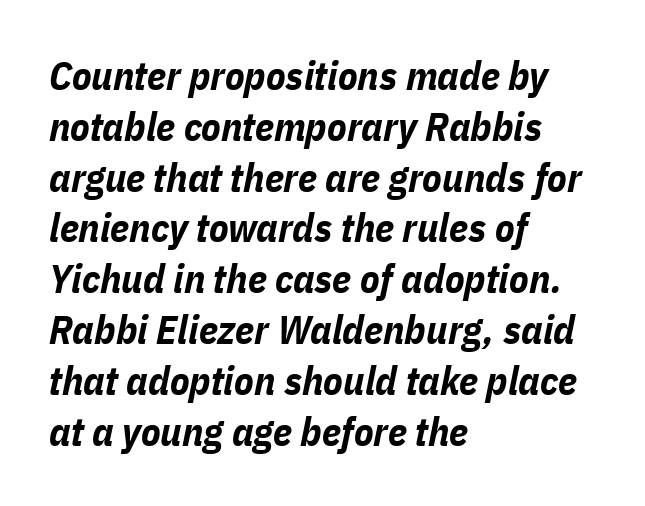
The image shows 40 px bold, condensed type, italic (leaning right); set left-aligned, normal line spacing (1.27x), normal letter spacing, not underlined; low stroke contrast and a medium x-height.
